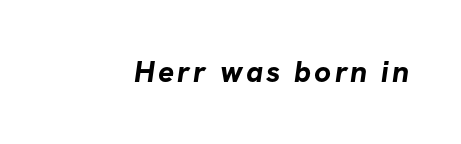
Q: Is the text bold? A: Yes.
Q: Is the typeface a serif or a sans-serif typeface? A: Sans-serif.
Q: Is the text underlined? A: No.
Q: Width (condensed, normal, or wide)? A: Normal.
Q: Stroke contrast? A: Low.
Q: x-height? A: Medium.
Q: Monospaced? A: No.
